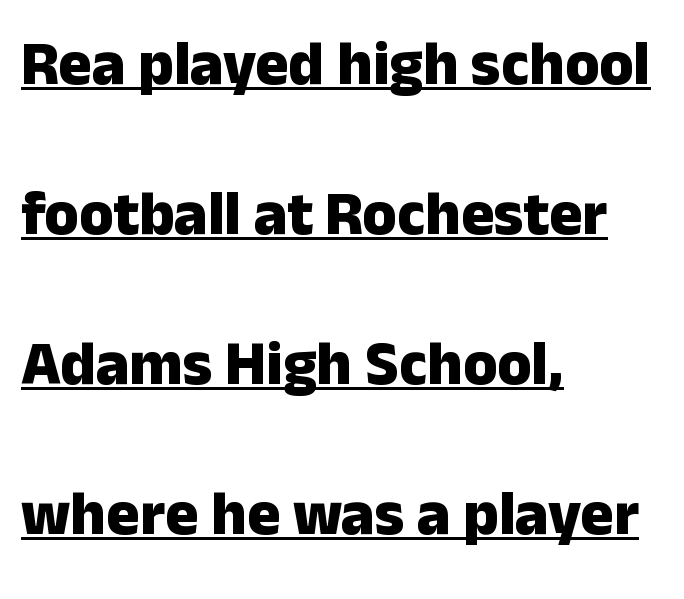
Q: Is the text bold? A: Yes.
Q: Is the text italic (slanted)? A: No, it is upright.
Q: Is the typeface a serif or a sans-serif typeface? A: Sans-serif.
Q: Is the text underlined? A: Yes.
Q: How is the paragraph aligned? A: Left-aligned.
Q: Is the spacing between letters normal or unusually wide? A: Normal.
Q: Is the spacing between lines tight, normal or loose? A: Loose.
Q: Width (condensed, normal, or wide)? A: Normal.
Q: Stroke contrast? A: Low.
Q: x-height? A: Medium.
Q: Monospaced? A: No.
